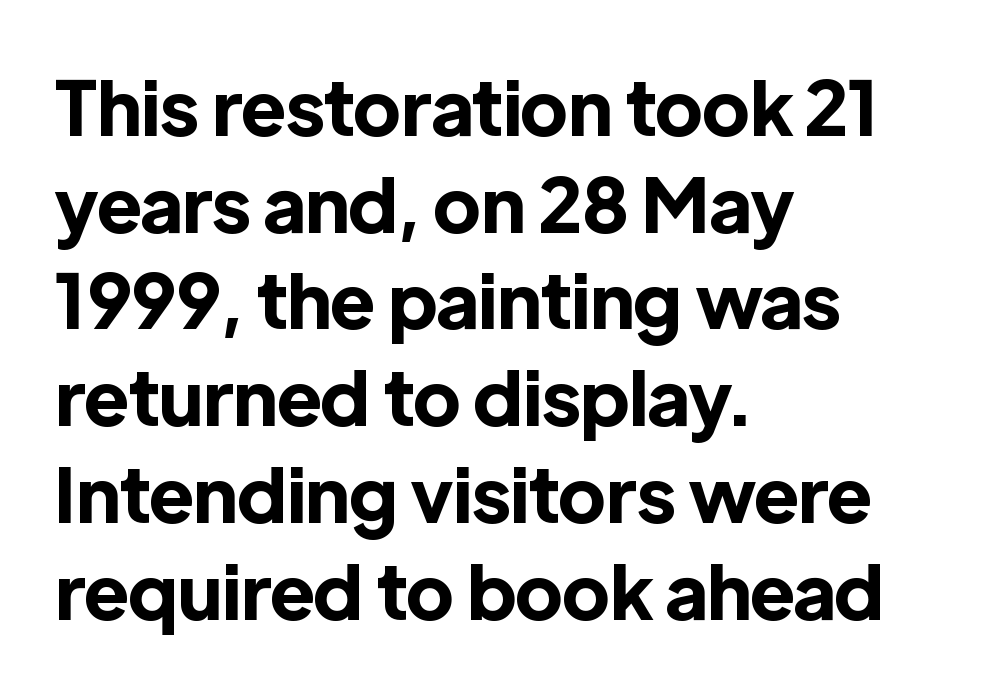
{"serif": "no", "italic": "no", "bold": "yes", "weight": "bold", "width": "normal", "x_height": "medium", "monospaced": "no", "underline": "no", "align": "left", "line_spacing": "normal", "line_spacing_ratio": 1.29, "letter_spacing": "normal", "letter_spacing_em": 0.0, "glyph_px": 75}
